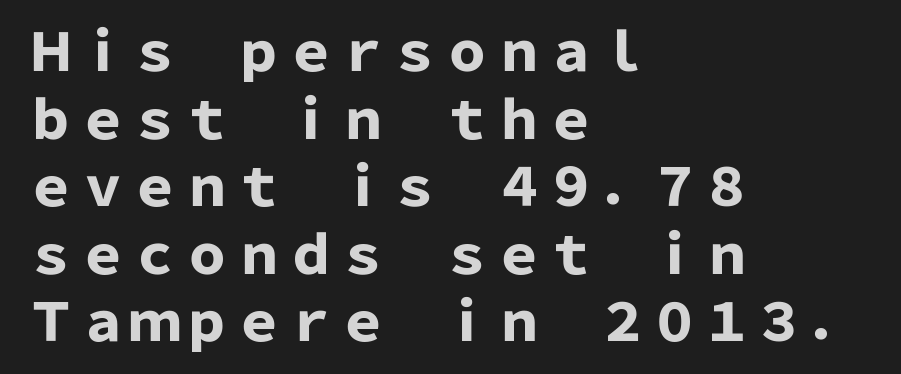
Q: Is the text bold? A: Yes.
Q: Is the text italic (slanted)? A: No, it is upright.
Q: Is the typeface a serif or a sans-serif typeface? A: Sans-serif.
Q: Is the text underlined? A: No.
Q: How is the paragraph aligned? A: Left-aligned.
Q: Is the spacing between letters normal or unusually wide? A: Normal.
Q: Is the spacing between lines tight, normal or loose? A: Normal.
Q: Width (condensed, normal, or wide)? A: Normal.
Q: Stroke contrast? A: Low.
Q: x-height? A: Medium.
Q: Monospaced? A: No.
